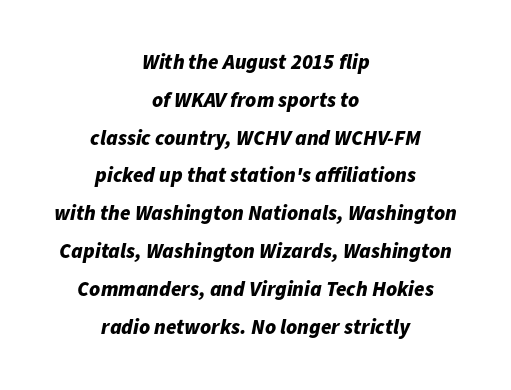
You could call the tracking neutral — neither tight nor loose. The sample has been set heavy, in full bold. Does the lettering tilt? It does — this is italic. Caption: multi-line text, centered on the measure.
